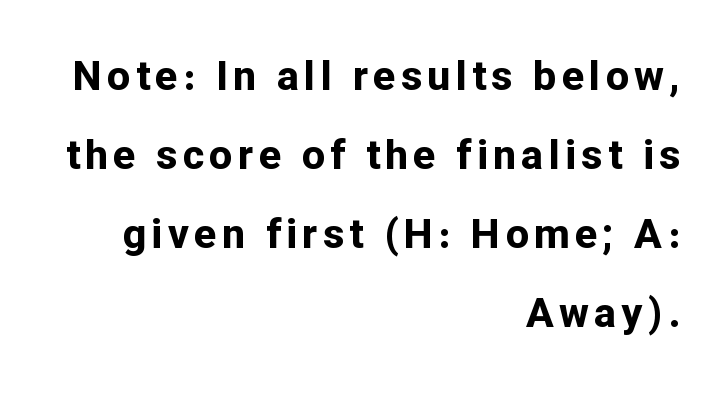
Q: Is the text bold? A: Yes.
Q: Is the text italic (slanted)? A: No, it is upright.
Q: Is the typeface a serif or a sans-serif typeface? A: Sans-serif.
Q: Is the text underlined? A: No.
Q: How is the paragraph aligned? A: Right-aligned.
Q: Is the spacing between lines tight, normal or loose? A: Loose.
Q: Width (condensed, normal, or wide)? A: Normal.
Q: Stroke contrast? A: Low.
Q: x-height? A: Medium.
Q: Monospaced? A: No.
